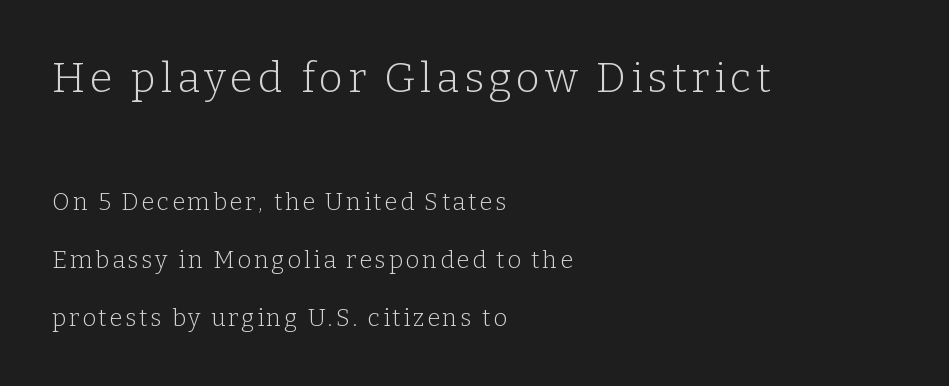
The image shows 42 px light serif type, upright; set left-aligned, loose line spacing (2.42x), not underlined; the first (top) block is 1.75x larger; low stroke contrast and a medium x-height.
